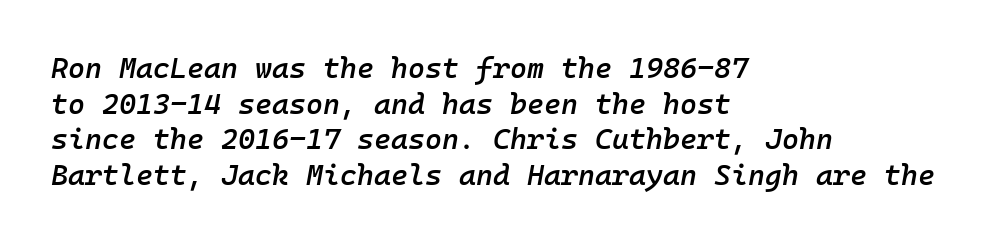
You could count columns in this text — the font is strictly monospaced. Rule under the text: the space is simply empty. When letters slant like this, we call the style italic. Look at the tracking — it's just the regular setting, nothing added. Reading down the block, your eye returns to a fixed left position each line. Heft: intermediate — a semibold.
